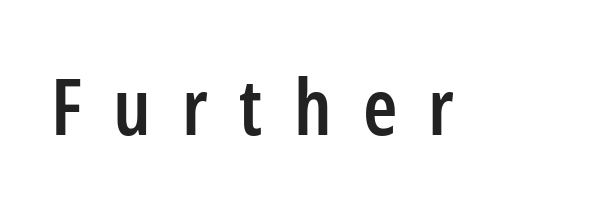
{"serif": "no", "italic": "no", "bold": "semi", "weight": "semibold", "width": "condensed", "stroke_contrast": "low", "x_height": "medium", "monospaced": "no", "underline": "no", "letter_spacing": "wide", "letter_spacing_em": 0.4, "glyph_px": 78}
